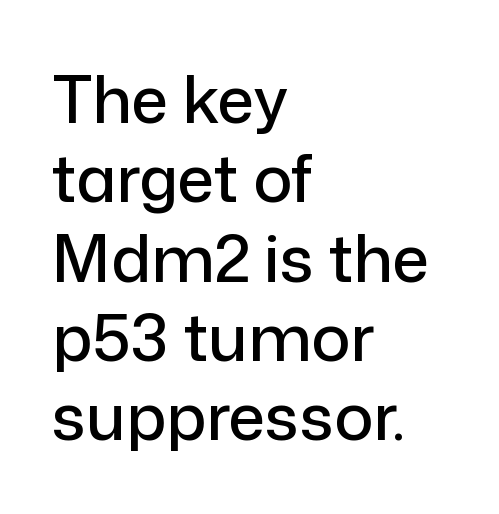
Characters follow at the spacing the type designer built in. A bare baseline throughout the passage. These lines are rendered in a variable-pitch font. In terms of letterform style, serifs are entirely absent.
